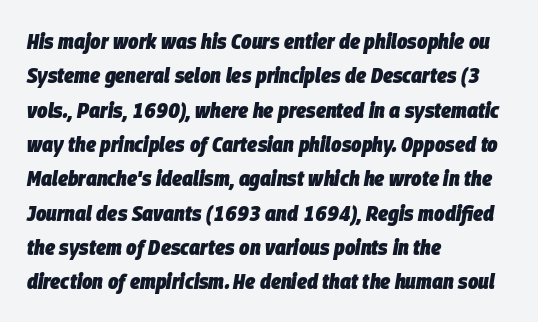
The image shows 22 px bold type, italic (leaning right); set left-aligned, normal line spacing (1.56x), normal letter spacing, not underlined.
